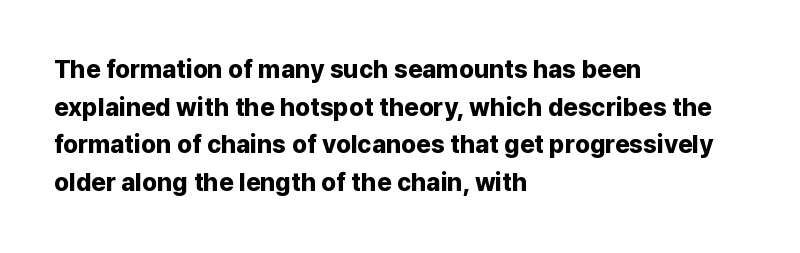
Q: Is the text bold? A: Yes.
Q: Is the text italic (slanted)? A: No, it is upright.
Q: Is the text underlined? A: No.
Q: How is the paragraph aligned? A: Left-aligned.
Q: Is the spacing between letters normal or unusually wide? A: Normal.
Q: Is the spacing between lines tight, normal or loose? A: Normal.
